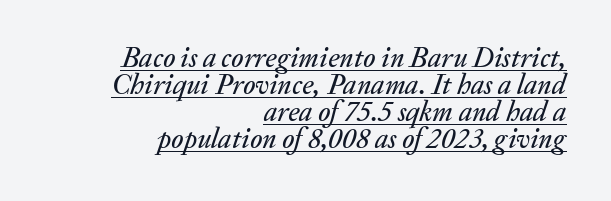
The letters are slanted; this is an italic face. This sample trades vertical openness for compactness between lines. These lines stack with their right ends in a neat column. Nobody touched the tracking dial on this one.
